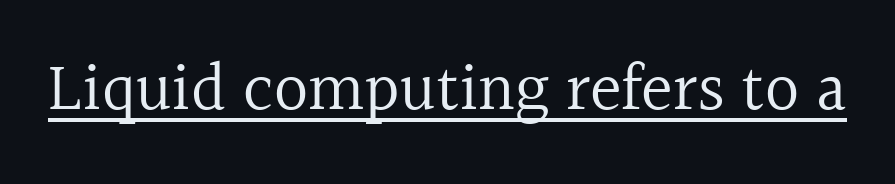
The image shows 67 px regular-weight serif type, upright; set normal letter spacing, underlined; a medium x-height.
